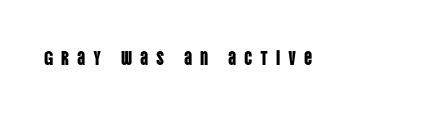
The space beneath each line is pristine and unruled. The passage shown has open, widely tracked lettering throughout. Quick note: not italic, upright.
